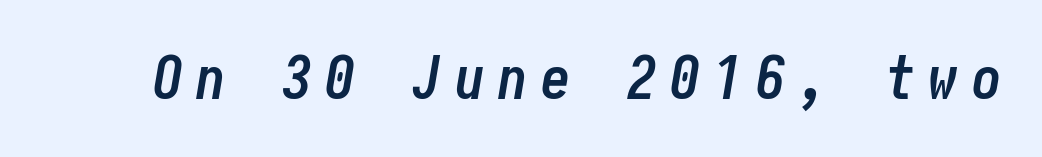
The image shows 59 px semibold, condensed type, italic (leaning right); set unusually wide letter spacing (+0.23 em), not underlined; low stroke contrast and a medium x-height.
